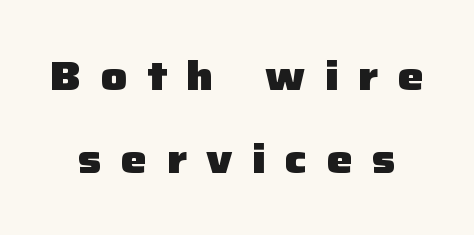
Nope, not italic — everything's standing straight. Anything drawn beneath the words? Only blank space. Interline gaps are noticeably wide in this sample. The letters are spread apart with noticeably loose tracking. The text was rendered using a sans face with plain stroke endings.
